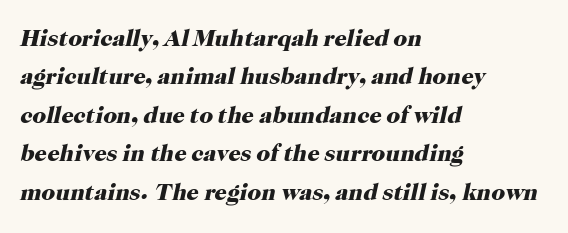
Q: Is the text bold? A: Yes.
Q: Is the text italic (slanted)? A: Yes, it leans right by about 12 degrees.
Q: Is the text underlined? A: No.
Q: How is the paragraph aligned? A: Left-aligned.
Q: Is the spacing between letters normal or unusually wide? A: Normal.
Q: Is the spacing between lines tight, normal or loose? A: Normal.
